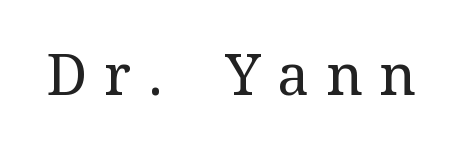
I'd call this a serif setting — the letters wear small feet. Tracking here is generous; glyphs stand well apart from one another. This reads as an unemphasized weight, regular at the heaviest. In terms of posture, this sample is upright. Note the varied advance widths — an 'i' is clearly narrower than an 'm'. The baseline area is clear.
